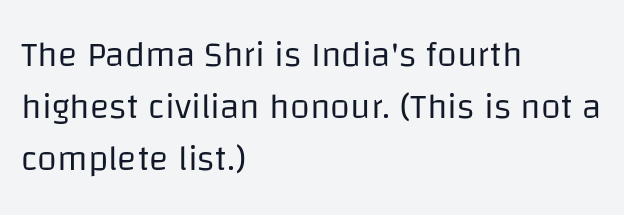
The image shows 36 px regular-weight sans-serif type, upright; set left-aligned, normal line spacing (1.45x), normal letter spacing, not underlined; low stroke contrast and a large x-height.
